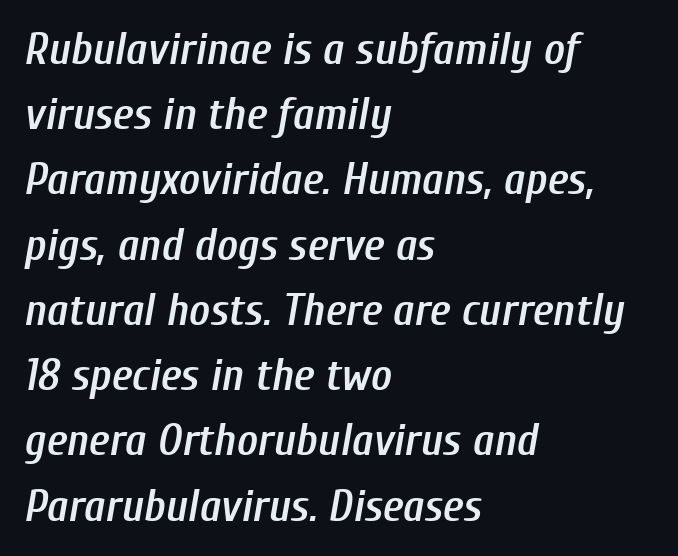
The passage shown is typed in a proportional face where columns would drift. The lettering tilts uniformly, giving the passage an italic look. Tracking here is standard; glyphs follow each other at the usual distance. A typesetter would call this leading conventional body-copy spacing. A student would call this left alignment; a typographer would say flush left, rag right. Typographic density is moderately raised because the face is semibold.
